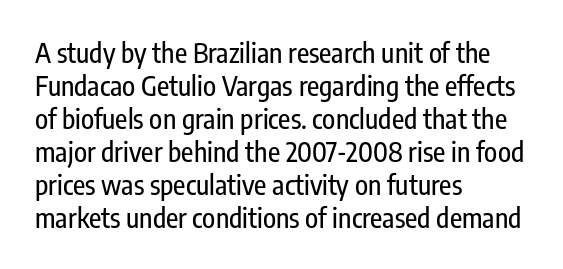
Q: Is the text italic (slanted)? A: No, it is upright.
Q: Is the text underlined? A: No.
Q: How is the paragraph aligned? A: Left-aligned.
Q: Is the spacing between letters normal or unusually wide? A: Normal.
